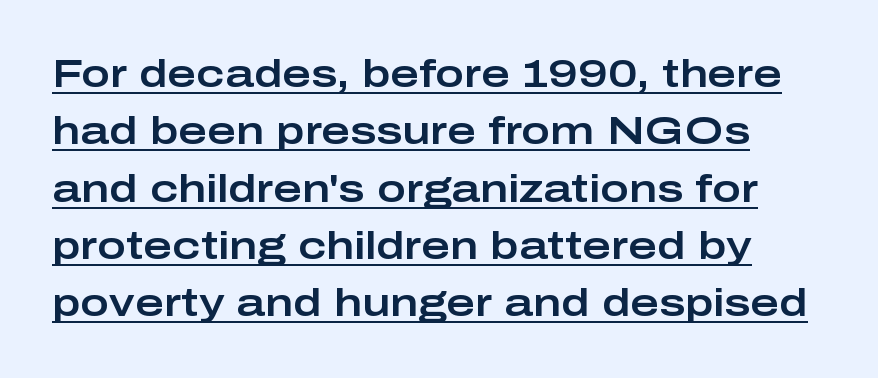
Every stem runs plumb, perpendicular to the baseline. Look at the bottom of the vertical strokes: they stop flat, with no serifs. These characters rest on top of a visible drawn line. Regular leading. Proportional: the letters do not fall into vertical columns. Caption: standard tracking, unaltered.
